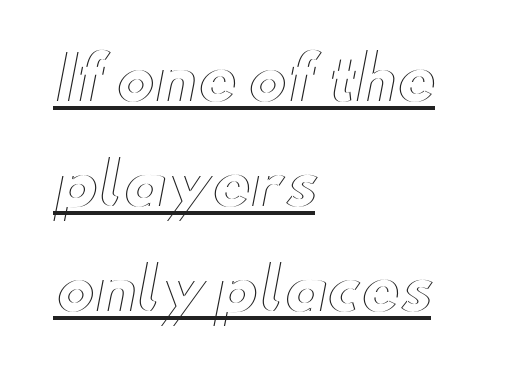
The paragraph shown leans on its left margin. Here the designer chose a conventional face with non-uniform glyph widths. The specimen includes a rule beneath the text block's lines. Does extra space separate the letters? No, they use regular spacing.
